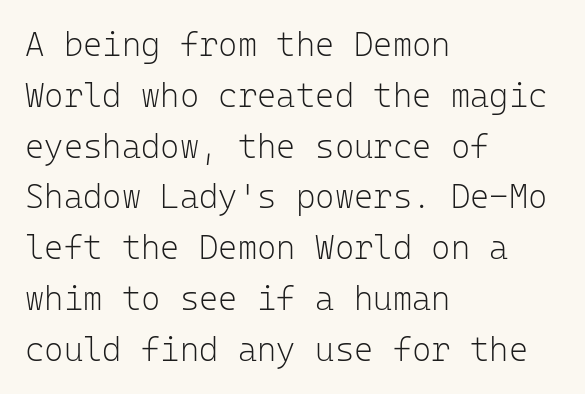
Q: Is the text bold? A: No.
Q: Is the text italic (slanted)? A: No, it is upright.
Q: Is the typeface a serif or a sans-serif typeface? A: Sans-serif.
Q: Is the text underlined? A: No.
Q: How is the paragraph aligned? A: Left-aligned.
Q: Is the spacing between letters normal or unusually wide? A: Normal.
Q: Is the spacing between lines tight, normal or loose? A: Normal.
Q: Width (condensed, normal, or wide)? A: Normal.
Q: Stroke contrast? A: Low.
Q: x-height? A: Medium.
Q: Monospaced? A: Yes.
